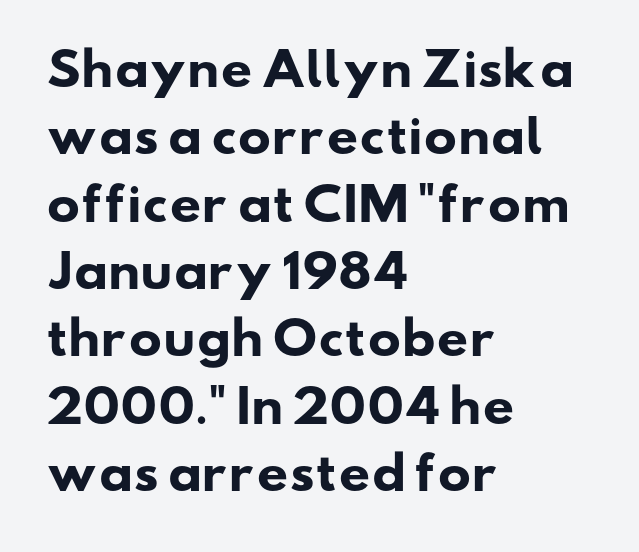
The image shows 44 px heavy, wide sans-serif type; set left-aligned, normal line spacing (1.53x), normal letter spacing, not underlined; low stroke contrast and a small x-height.
